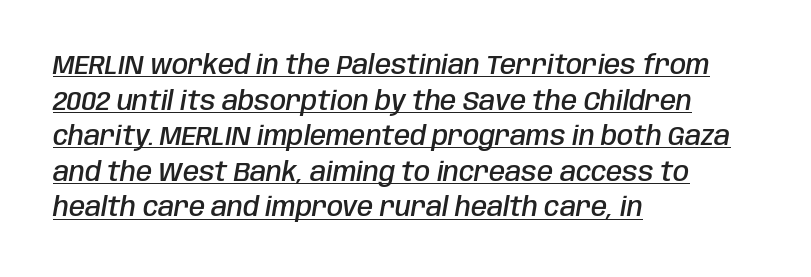
{"italic": "yes", "lean": "right", "slant_degrees": 10, "bold": "semi", "underline": "yes", "align": "left", "line_spacing": "normal", "line_spacing_ratio": 1.37, "letter_spacing": "normal", "letter_spacing_em": 0.0, "glyph_px": 26}
